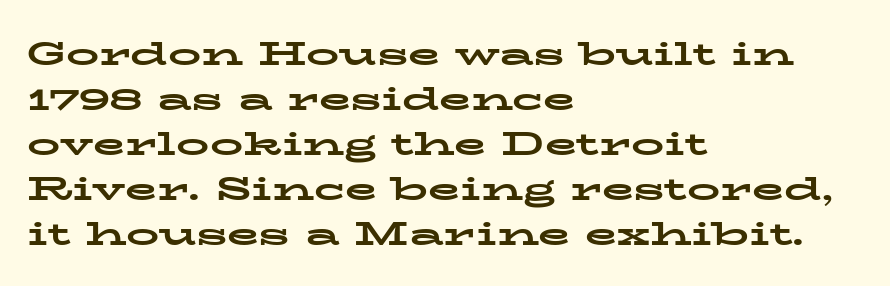
Q: Is the text bold? A: Yes.
Q: Is the text italic (slanted)? A: No, it is upright.
Q: Is the typeface a serif or a sans-serif typeface? A: Serif.
Q: Is the text underlined? A: No.
Q: How is the paragraph aligned? A: Left-aligned.
Q: Is the spacing between letters normal or unusually wide? A: Normal.
Q: Is the spacing between lines tight, normal or loose? A: Normal.
Q: Width (condensed, normal, or wide)? A: Wide.
Q: Stroke contrast? A: Low.
Q: x-height? A: Medium.
Q: Monospaced? A: No.
